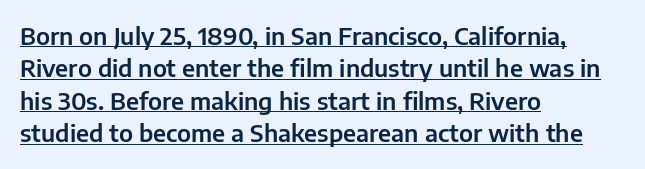
The image shows 24 px text type, upright; set left-aligned, normal line spacing (1.35x), normal letter spacing, underlined.
